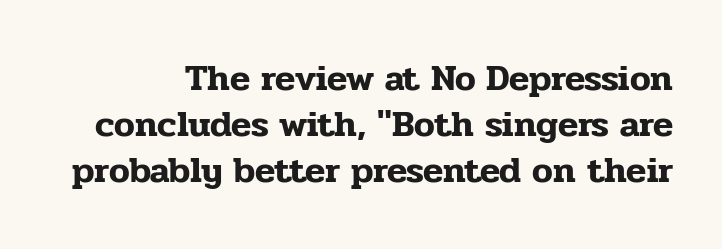
{"serif": "yes", "italic": "no", "width": "normal", "stroke_contrast": "low", "x_height": "medium", "monospaced": "no", "underline": "no", "line_spacing": "normal", "line_spacing_ratio": 1.25, "letter_spacing": "normal", "letter_spacing_em": 0.0, "glyph_px": 37}
